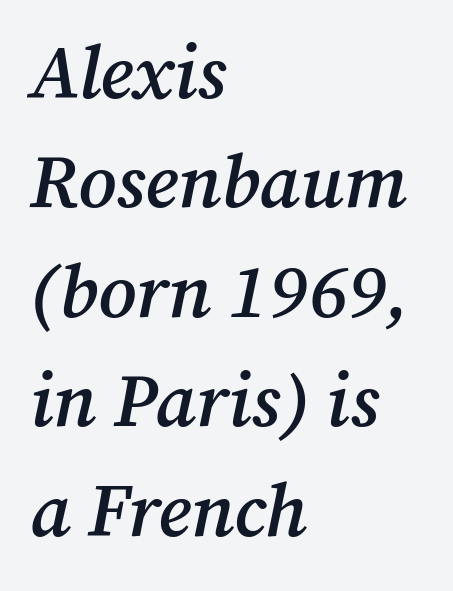
Q: Is the text bold? A: Semi-bold.
Q: Is the text italic (slanted)? A: Yes, it leans right by about 12 degrees.
Q: Is the typeface a serif or a sans-serif typeface? A: Serif.
Q: Is the text underlined? A: No.
Q: How is the paragraph aligned? A: Left-aligned.
Q: Is the spacing between letters normal or unusually wide? A: Normal.
Q: Is the spacing between lines tight, normal or loose? A: Normal.
Q: Width (condensed, normal, or wide)? A: Normal.
Q: Stroke contrast? A: Medium.
Q: x-height? A: Medium.
Q: Monospaced? A: No.
